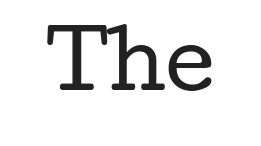
{"serif": "yes", "italic": "no", "bold": "no", "weight": "regular", "width": "wide", "stroke_contrast": "low", "x_height": "medium", "monospaced": "no", "underline": "no", "letter_spacing": "normal", "letter_spacing_em": 0.0, "glyph_px": 77}
